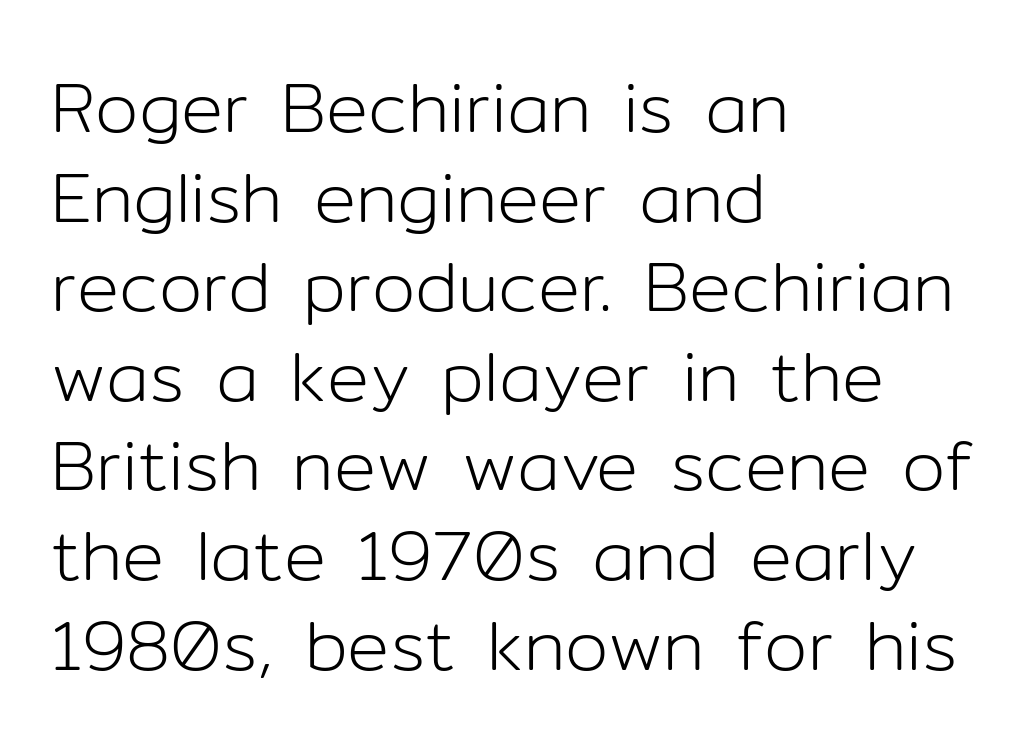
The designer went with a sans here, leaving each stem footless. The space between consecutive lines is moderate. These lines were composed using upright roman letters. A bare baseline throughout the passage. Summary of weight: not heavy and not bold.
